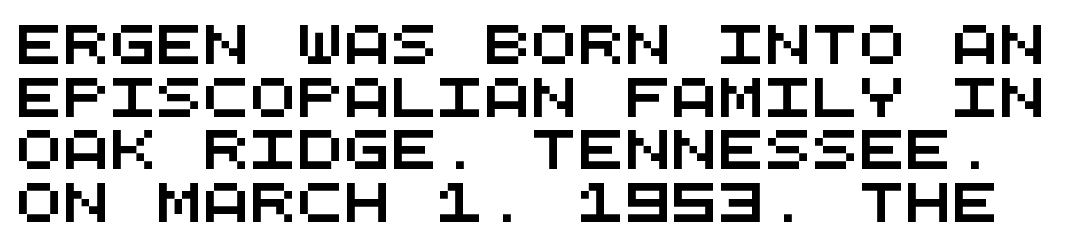
Q: Is the typeface a serif or a sans-serif typeface? A: Sans-serif.
Q: Is the text underlined? A: No.
Q: Is the spacing between letters normal or unusually wide? A: Normal.
Q: Is the spacing between lines tight, normal or loose? A: Normal.
Q: Width (condensed, normal, or wide)? A: Wide.
Q: Stroke contrast? A: Medium.
Q: x-height? A: Large.
Q: Monospaced? A: Yes.
